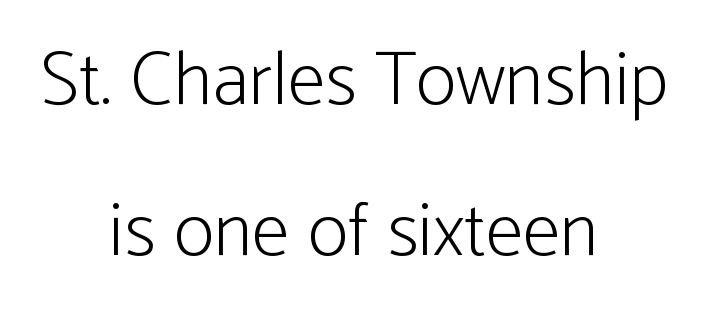
Bold? No — there's no thickening of the strokes. The specimen reads as upright at a glance. To sum up the face: it is a sans, with no serifs. If you measured baseline to baseline, you'd find a long distance.
